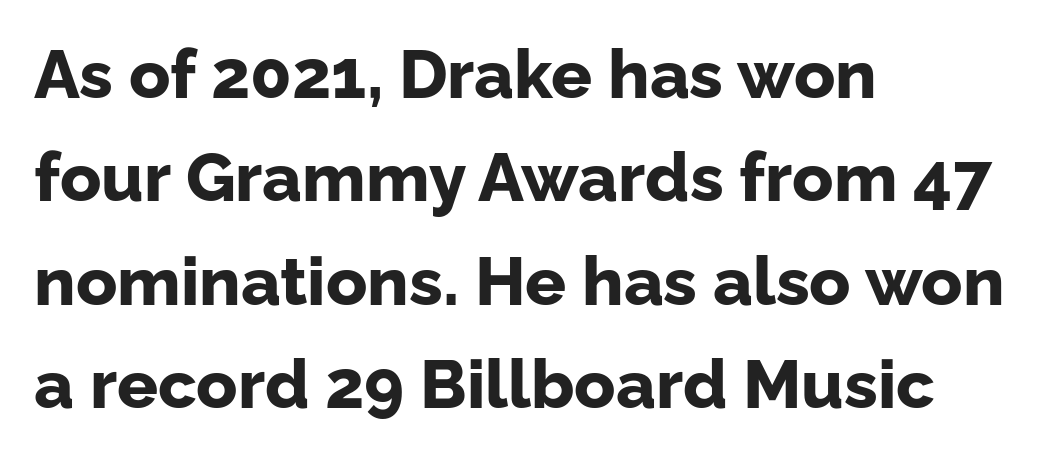
{"serif": "no", "italic": "no", "bold": "yes", "weight": "bold", "width": "normal", "stroke_contrast": "low", "x_height": "medium", "monospaced": "no", "underline": "no", "align": "left", "line_spacing": "normal", "line_spacing_ratio": 1.52, "letter_spacing": "normal", "letter_spacing_em": 0.0, "glyph_px": 68}
